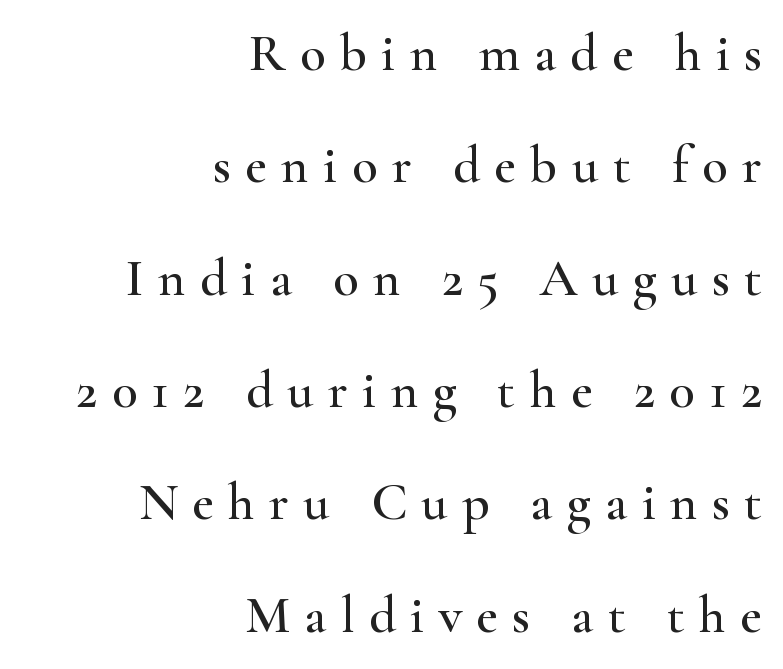
The image shows 53 px wide serif type, upright; set right-aligned, loose line spacing (2.12x), unusually wide letter spacing (+0.27 em), not underlined; high stroke contrast and a small x-height.
